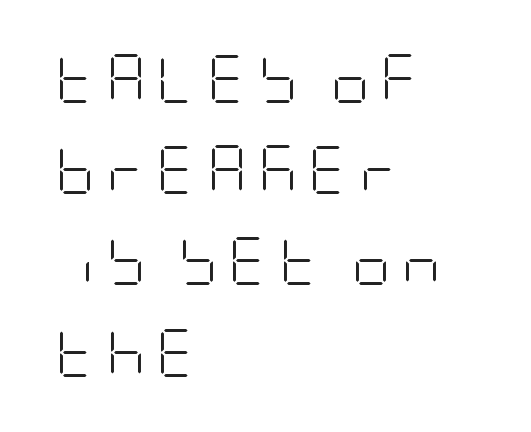
Stem width sits at or under what a default text font uses. Characters remain perfectly vertical along every line. Here the glyphs are tracked loosely, breaking word shapes into spaced letters. In CSS terms this would be text-align: left.
